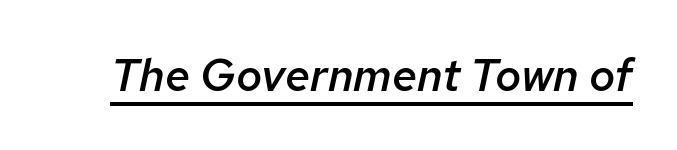
Q: Is the text bold? A: Semi-bold.
Q: Is the text italic (slanted)? A: Yes, it leans right by about 12 degrees.
Q: Is the text underlined? A: Yes.
Q: Is the spacing between letters normal or unusually wide? A: Normal.
Q: Width (condensed, normal, or wide)? A: Normal.
Q: Stroke contrast? A: Low.
Q: x-height? A: Medium.
Q: Monospaced? A: No.
